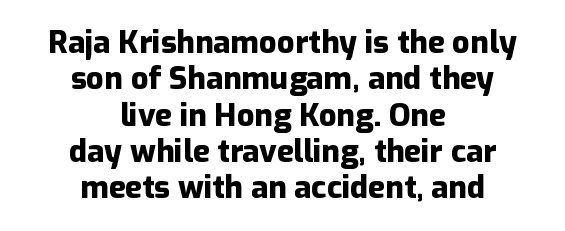
Every letter is thick-stroked: bold, no question. No extra tracking has been applied to these lines. Observe the absence of serifs on each vertical stroke in this sample. Characters remain perfectly vertical along every line.
